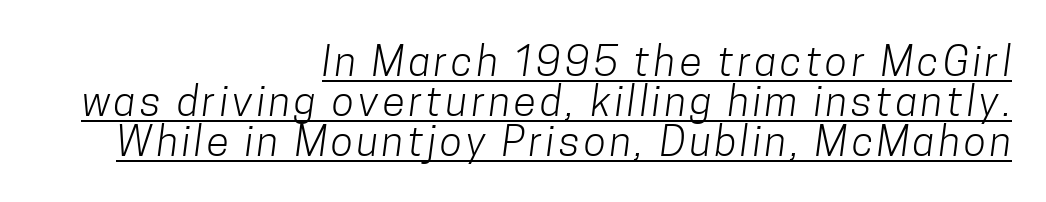
You can tell from the bare stems that sans-serif type was used. The setting favours the right margin, as signatures and pull-quotes sometimes do. Decoration check: the copy is underlined. Stem width sits at or under what a default text font uses. The lines are packed closely together with very little leading.
